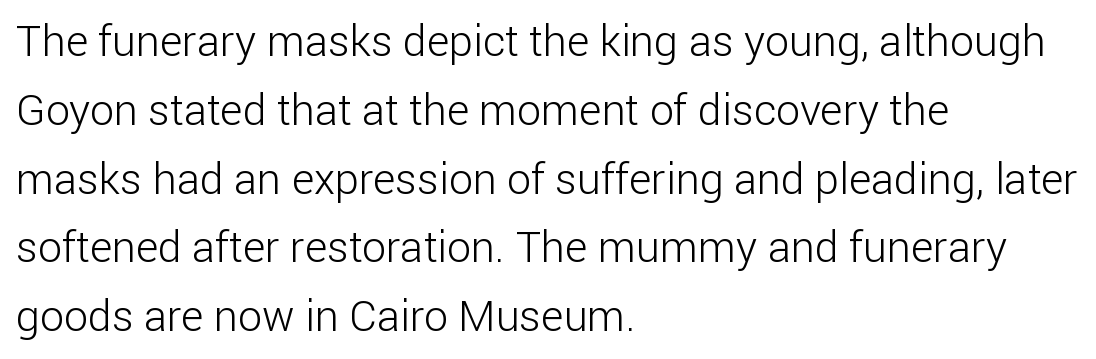
{"serif": "no", "italic": "no", "bold": "no", "weight": "light", "width": "normal", "stroke_contrast": "low", "x_height": "medium", "monospaced": "no", "underline": "no", "align": "left", "line_spacing": "normal", "line_spacing_ratio": 1.6, "letter_spacing": "normal", "letter_spacing_em": 0.0, "glyph_px": 43}
